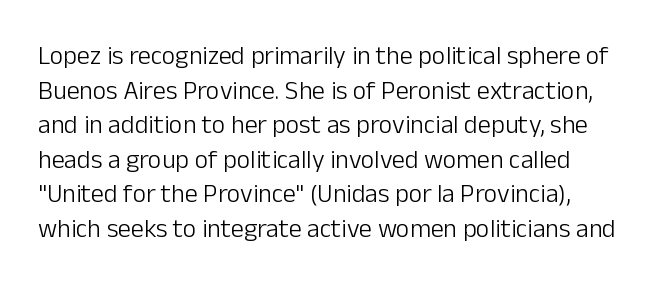
{"italic": "no", "bold": "no", "underline": "no", "line_spacing": "normal", "line_spacing_ratio": 1.33, "letter_spacing": "normal", "letter_spacing_em": 0.0, "glyph_px": 26}
